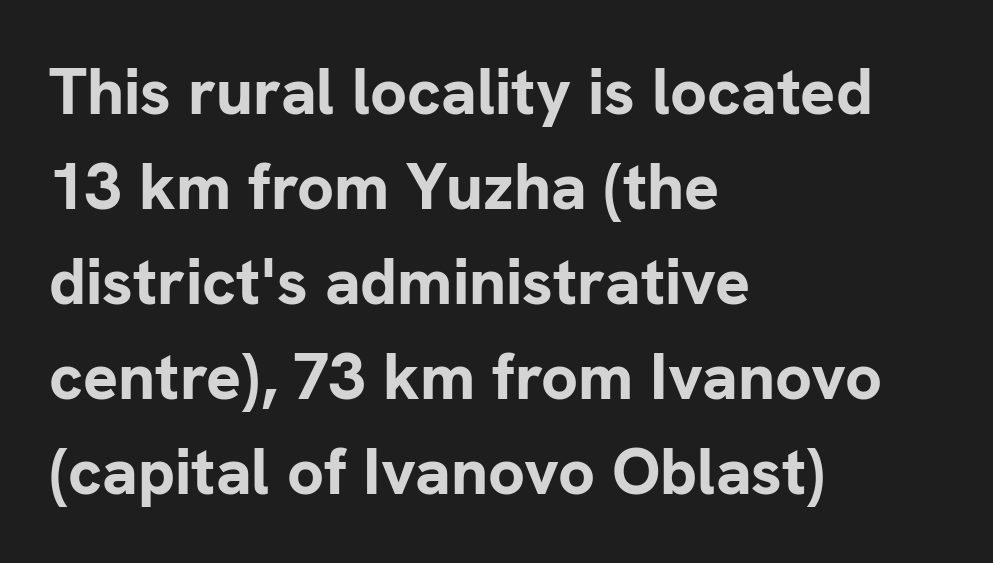
The image shows 65 px bold sans-serif type, upright; set left-aligned, normal line spacing (1.46x), normal letter spacing, not underlined; low stroke contrast and a medium x-height.
